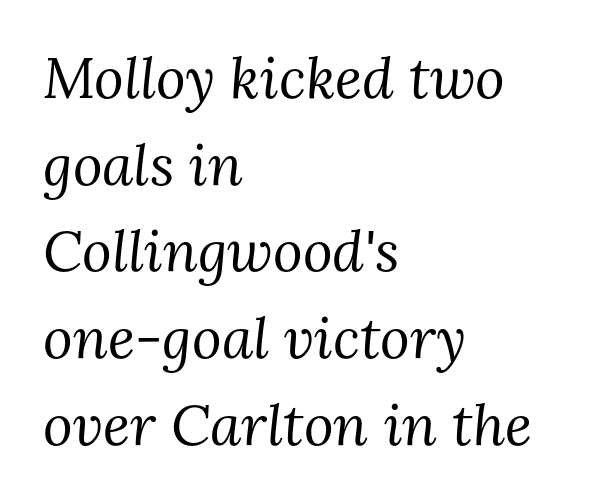
Q: Is the text bold? A: No.
Q: Is the text italic (slanted)? A: Yes, it leans right by about 3 degrees.
Q: Is the typeface a serif or a sans-serif typeface? A: Serif.
Q: Is the text underlined? A: No.
Q: How is the paragraph aligned? A: Left-aligned.
Q: Is the spacing between letters normal or unusually wide? A: Normal.
Q: Is the spacing between lines tight, normal or loose? A: Normal.
Q: Width (condensed, normal, or wide)? A: Normal.
Q: Stroke contrast? A: Medium.
Q: x-height? A: Medium.
Q: Monospaced? A: No.
